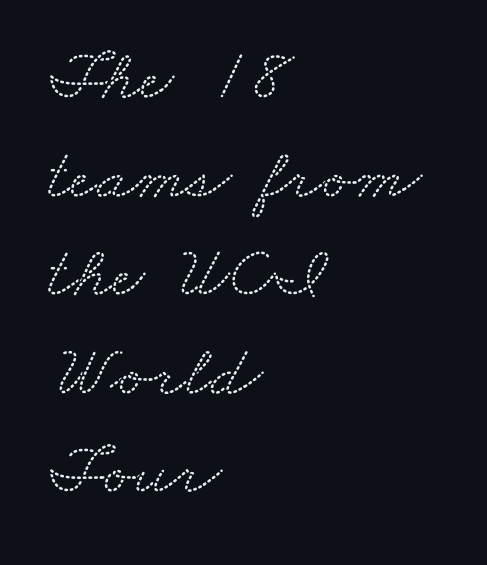
Proportional: the letters do not fall into vertical columns. Bare-footed words on every line. Compared with a centered layout, this one pins lines to the left instead. The gaps between neighbouring characters are ordinary and unremarkable. Each letter's strokes conclude with small projecting serifs.
